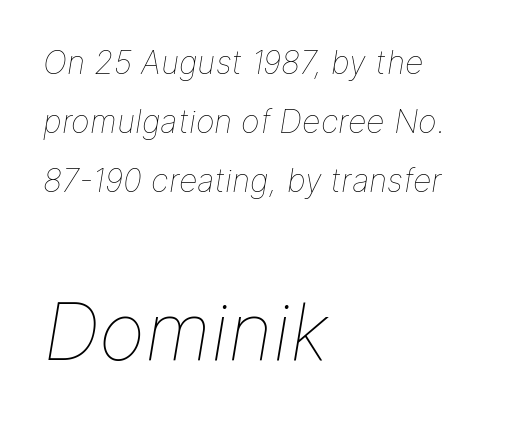
Q: Is the text bold? A: No.
Q: Is the text italic (slanted)? A: Yes, it leans right by about 9 degrees.
Q: Is the text underlined? A: No.
Q: How is the paragraph aligned? A: Left-aligned.
Q: Is the spacing between letters normal or unusually wide? A: Normal.
Q: Which block of text is set in a larger size, the first (top) or the second (bottom)? A: The second (bottom) one.
Q: Width (condensed, normal, or wide)? A: Normal.
Q: Stroke contrast? A: Low.
Q: x-height? A: Medium.
Q: Monospaced? A: No.
